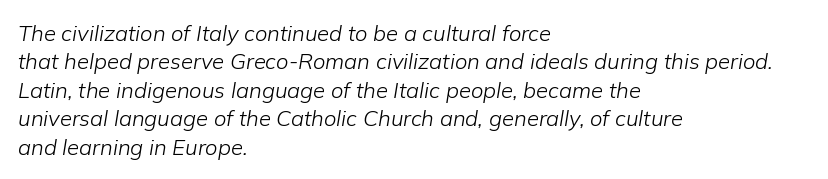
Horizontal bands of white between lines are of average thickness. Tall strokes in this sample are angled rather than plumb. Letters rest on an invisible, unmarked baseline. Nobody touched the tracking dial on this one. Stems and bowls with no extra thickness — not bold.
